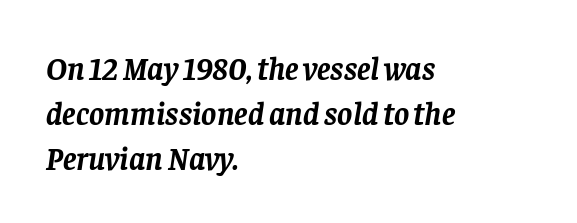
Q: Is the text bold? A: Yes.
Q: Is the text italic (slanted)? A: Yes, it leans right by about 8 degrees.
Q: Is the typeface a serif or a sans-serif typeface? A: Serif.
Q: Is the text underlined? A: No.
Q: How is the paragraph aligned? A: Left-aligned.
Q: Is the spacing between letters normal or unusually wide? A: Normal.
Q: Is the spacing between lines tight, normal or loose? A: Normal.
Q: Width (condensed, normal, or wide)? A: Normal.
Q: Stroke contrast? A: Low.
Q: x-height? A: Large.
Q: Monospaced? A: No.
